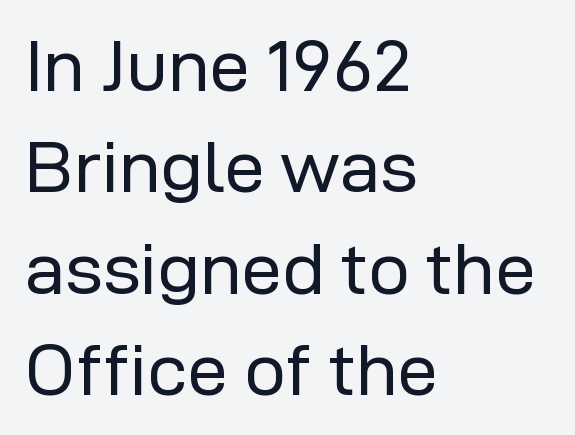
Q: Is the text bold? A: No.
Q: Is the text italic (slanted)? A: No, it is upright.
Q: Is the typeface a serif or a sans-serif typeface? A: Sans-serif.
Q: Is the text underlined? A: No.
Q: How is the paragraph aligned? A: Left-aligned.
Q: Is the spacing between letters normal or unusually wide? A: Normal.
Q: Is the spacing between lines tight, normal or loose? A: Normal.
Q: Width (condensed, normal, or wide)? A: Normal.
Q: Stroke contrast? A: Low.
Q: x-height? A: Medium.
Q: Monospaced? A: No.
